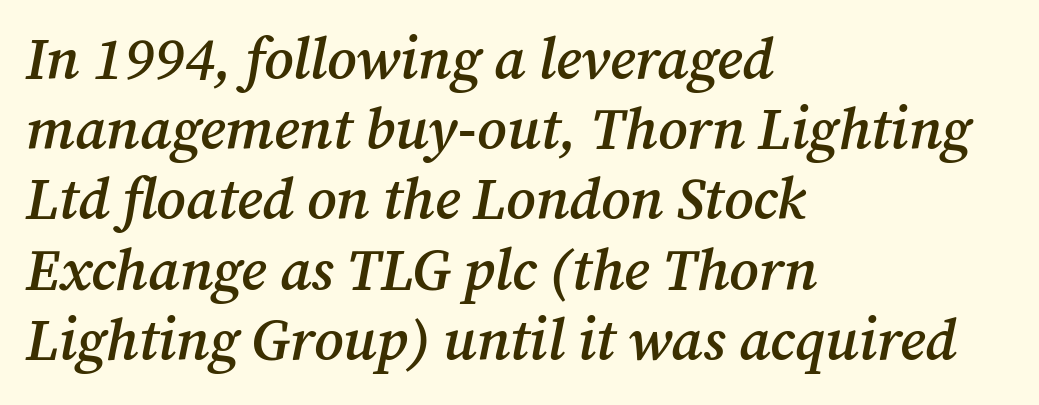
The image shows 58 px semibold serif type, italic (leaning right); set left-aligned, line spacing 1.21x, normal letter spacing, not underlined; medium stroke contrast and a medium x-height.
